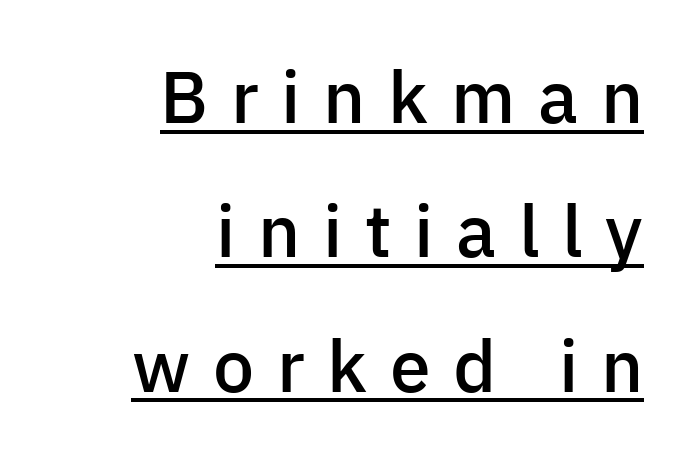
Note: no serifs on the glyphs. Display-style spreading of the glyphs; the letterfit is very open. In CSS terms this would be text-align: right. The rendering uses natural spacing where letterforms have individual widths.
